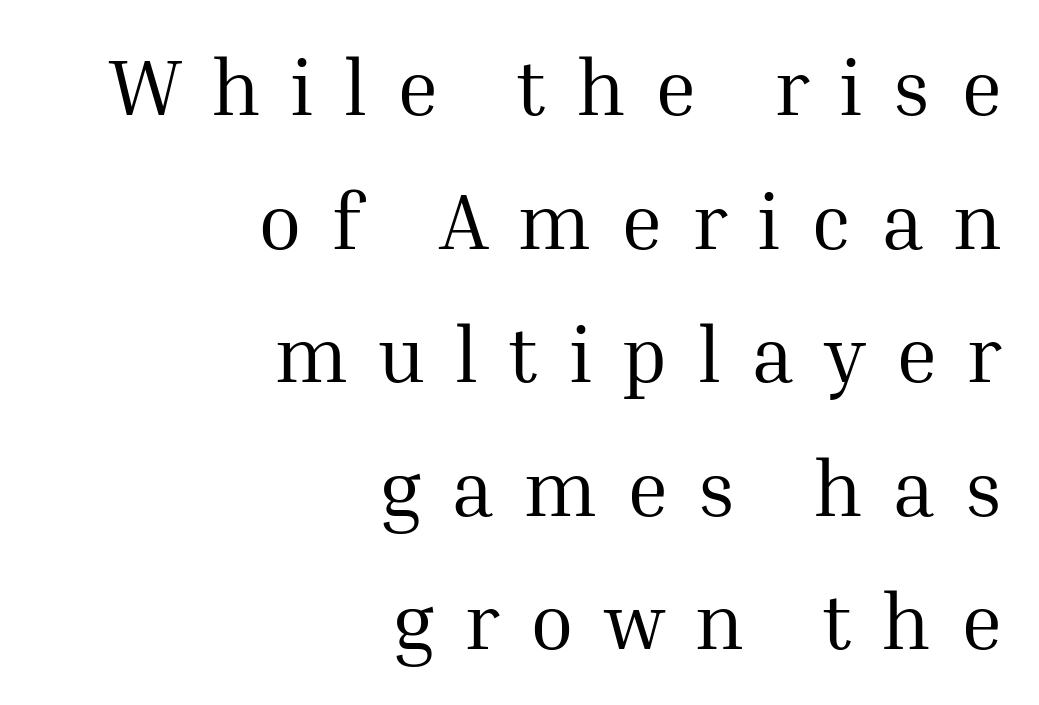
The designer went with a serif here, giving each stem small feet. The rendering inserts visible extra space after every character. Interline gaps are of average width in this sample. These lines are rendered in a variable-pitch font.
